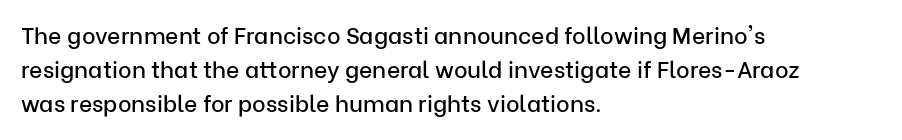
{"italic": "no", "underline": "no", "align": "left", "line_spacing": "normal", "line_spacing_ratio": 1.47, "letter_spacing": "normal", "letter_spacing_em": 0.0, "glyph_px": 23}
